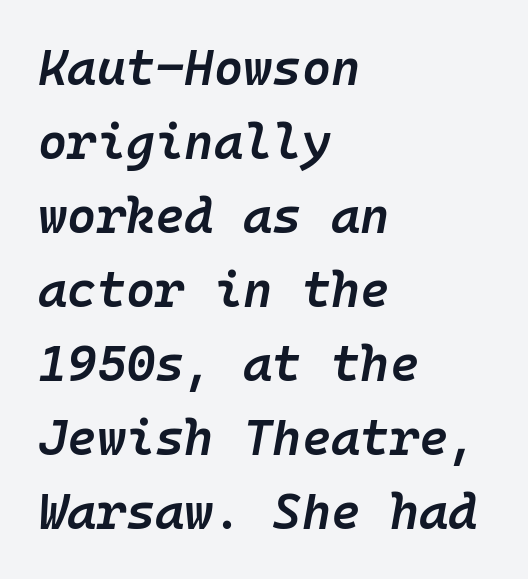
{"italic": "yes", "lean": "right", "slant_degrees": 10, "bold": "semi", "weight": "semibold", "width": "normal", "stroke_contrast": "low", "x_height": "medium", "monospaced": "yes", "underline": "no", "align": "left", "line_spacing": "normal", "line_spacing_ratio": 1.48, "letter_spacing": "normal", "letter_spacing_em": 0.0, "glyph_px": 50}
